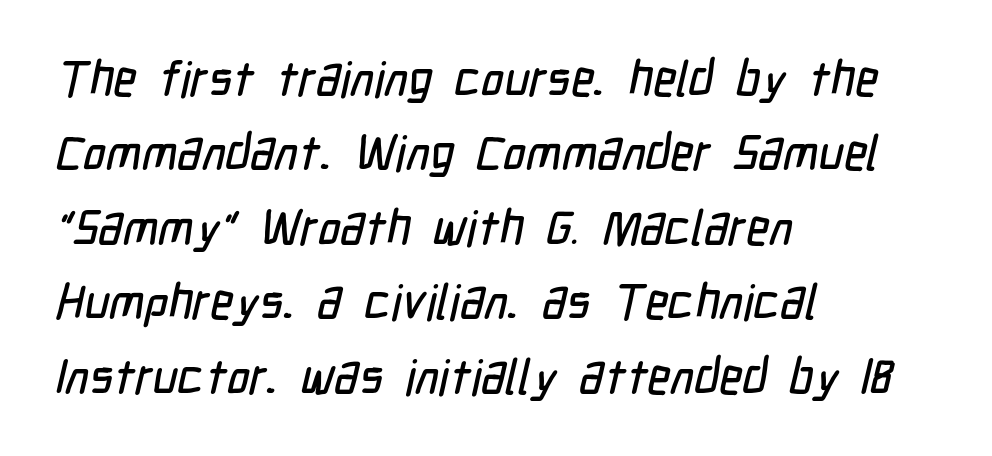
Q: Is the typeface a serif or a sans-serif typeface? A: Sans-serif.
Q: Is the text underlined? A: No.
Q: How is the paragraph aligned? A: Left-aligned.
Q: Is the spacing between letters normal or unusually wide? A: Normal.
Q: Is the spacing between lines tight, normal or loose? A: Normal.
Q: Width (condensed, normal, or wide)? A: Condensed.
Q: Stroke contrast? A: Low.
Q: x-height? A: Medium.
Q: Monospaced? A: No.
